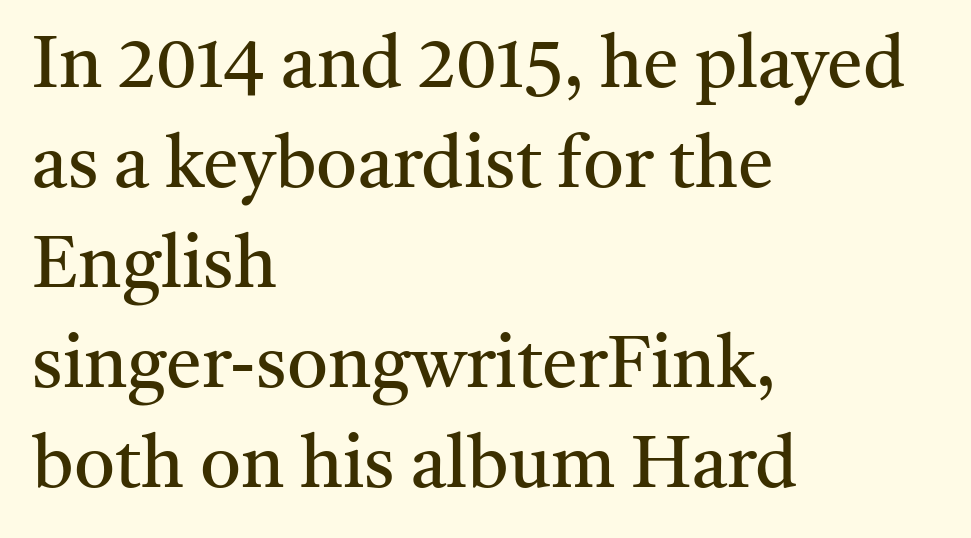
{"serif": "yes", "italic": "no", "bold": "no", "weight": "regular", "width": "normal", "stroke_contrast": "medium", "x_height": "medium", "monospaced": "no", "underline": "no", "align": "left", "line_spacing": "normal", "line_spacing_ratio": 1.39, "letter_spacing": "normal", "letter_spacing_em": 0.0, "glyph_px": 72}
